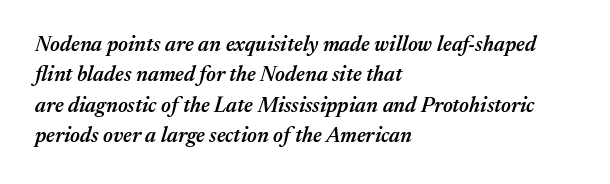
Q: Is the text bold? A: Semi-bold.
Q: Is the text italic (slanted)? A: Yes, it leans right by about 17 degrees.
Q: Is the text underlined? A: No.
Q: How is the paragraph aligned? A: Left-aligned.
Q: Is the spacing between letters normal or unusually wide? A: Normal.
Q: Is the spacing between lines tight, normal or loose? A: Normal.
